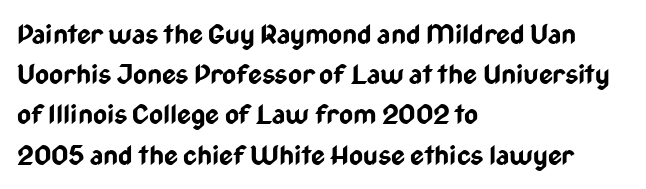
Q: Is the text bold? A: Yes.
Q: Is the text italic (slanted)? A: No, it is upright.
Q: Is the text underlined? A: No.
Q: How is the paragraph aligned? A: Left-aligned.
Q: Is the spacing between letters normal or unusually wide? A: Normal.
Q: Is the spacing between lines tight, normal or loose? A: Normal.
